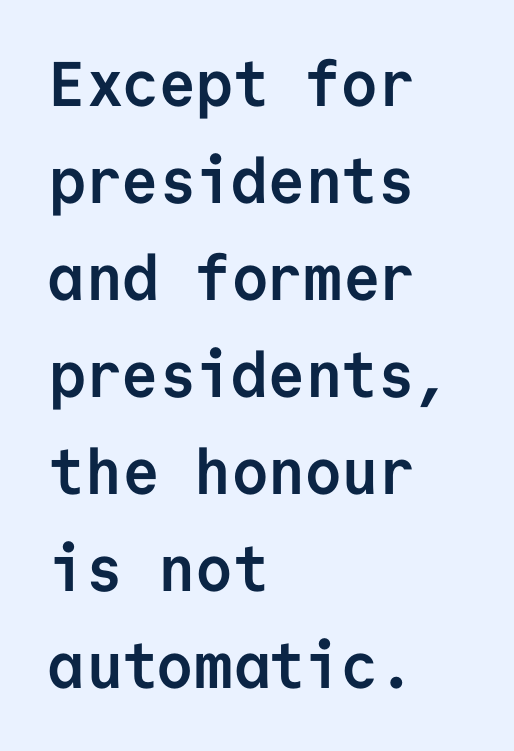
Q: Is the text bold? A: Yes.
Q: Is the text italic (slanted)? A: No, it is upright.
Q: Is the typeface a serif or a sans-serif typeface? A: Sans-serif.
Q: Is the text underlined? A: No.
Q: How is the paragraph aligned? A: Left-aligned.
Q: Is the spacing between letters normal or unusually wide? A: Normal.
Q: Is the spacing between lines tight, normal or loose? A: Normal.
Q: Width (condensed, normal, or wide)? A: Normal.
Q: Stroke contrast? A: Low.
Q: x-height? A: Medium.
Q: Monospaced? A: Yes.
